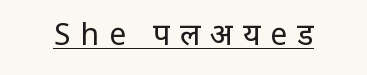
Each word looks stretched out because of the extra space between its letters. On a weight scale, this lands at 450 or below. Posture: vertical. The passage shown is underscored from start to finish. The font family rendered here belongs to the sans-serif group. Each letter keeps its own natural width here, so spacing adapts to shape.
